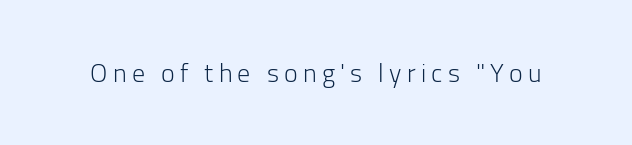
A typesetter would call this heavily tracked-out type. The lettering stays uniformly vertical, giving the passage a roman look. Each stroke keeps to a modest, everyday thickness or less. This rendering features lettering with no underline.
